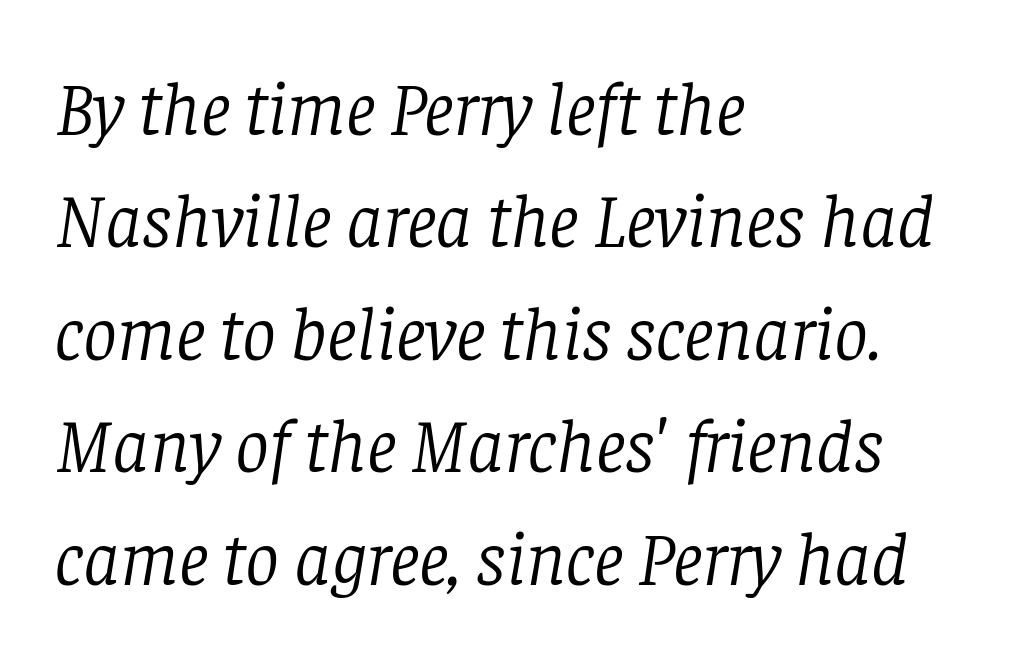
Q: Is the text bold? A: No.
Q: Is the text italic (slanted)? A: Yes, it leans right by about 8 degrees.
Q: Is the typeface a serif or a sans-serif typeface? A: Serif.
Q: Is the text underlined? A: No.
Q: How is the paragraph aligned? A: Left-aligned.
Q: Is the spacing between letters normal or unusually wide? A: Normal.
Q: Is the spacing between lines tight, normal or loose? A: Normal.
Q: Width (condensed, normal, or wide)? A: Normal.
Q: Stroke contrast? A: Low.
Q: x-height? A: Large.
Q: Monospaced? A: No.
